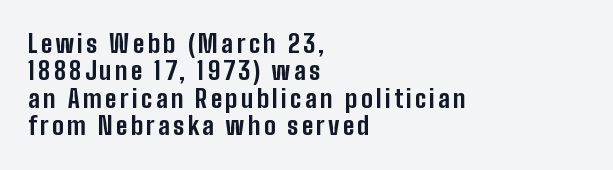
{"italic": "no", "bold": "yes", "underline": "no", "align": "left", "line_spacing": "tight", "line_spacing_ratio": 1.1, "glyph_px": 25}
